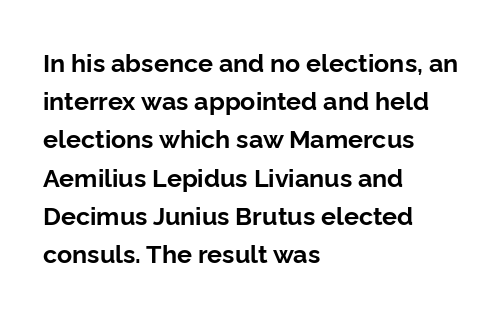
{"italic": "no", "bold": "yes", "underline": "no", "align": "left", "line_spacing": "normal", "line_spacing_ratio": 1.53, "letter_spacing": "normal", "letter_spacing_em": 0.0, "glyph_px": 25}
